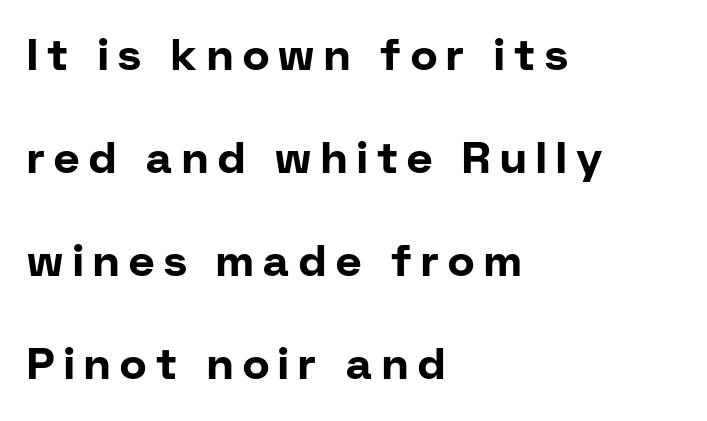
{"serif": "no", "italic": "no", "bold": "yes", "weight": "bold", "width": "normal", "stroke_contrast": "low", "x_height": "medium", "monospaced": "no", "underline": "no", "align": "left", "line_spacing": "loose", "line_spacing_ratio": 2.34, "letter_spacing": "wide", "letter_spacing_em": 0.22, "glyph_px": 44}
